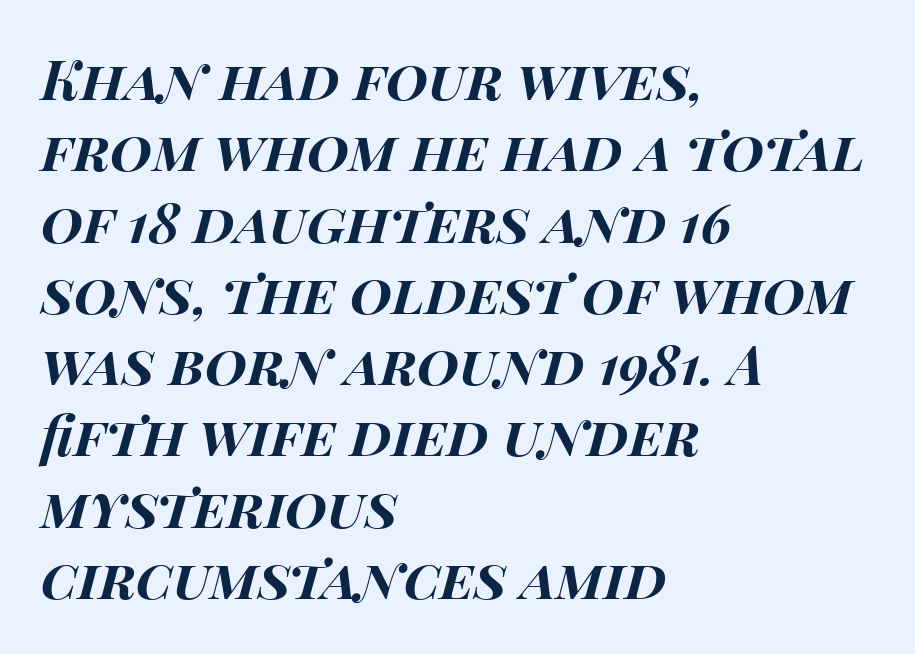
Glance below the letters and you will spot only blank space. These lines are rendered in a variable-pitch font. Stroke thickness is high; the sample reads as a true bold. This sample is left-justified, so line endings fall wherever the words run out.
